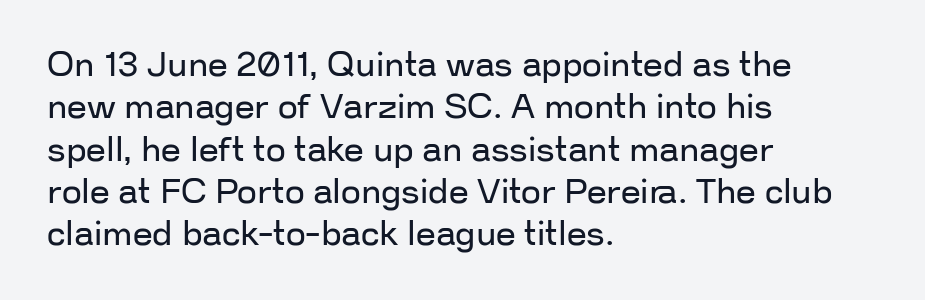
Q: Is the text bold? A: No.
Q: Is the text italic (slanted)? A: No, it is upright.
Q: Is the typeface a serif or a sans-serif typeface? A: Sans-serif.
Q: Is the text underlined? A: No.
Q: How is the paragraph aligned? A: Left-aligned.
Q: Is the spacing between letters normal or unusually wide? A: Normal.
Q: Width (condensed, normal, or wide)? A: Normal.
Q: Stroke contrast? A: Low.
Q: x-height? A: Medium.
Q: Monospaced? A: No.
